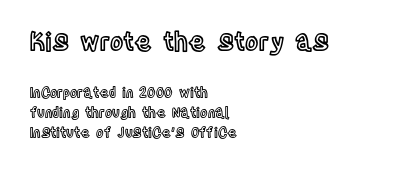
Q: Is the text italic (slanted)? A: No, it is upright.
Q: Is the text underlined? A: No.
Q: How is the paragraph aligned? A: Left-aligned.
Q: Is the spacing between letters normal or unusually wide? A: Normal.
Q: Is the spacing between lines tight, normal or loose? A: Normal.
Q: Which block of text is set in a larger size, the first (top) or the second (bottom)? A: The first (top) one.
